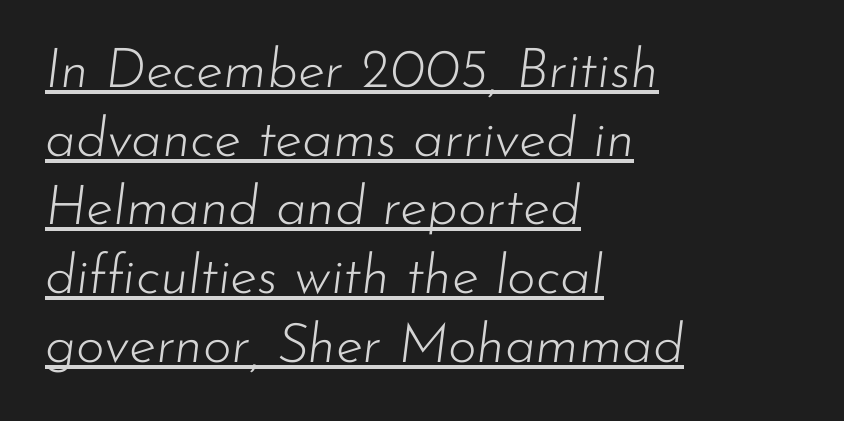
Q: Is the text bold? A: No.
Q: Is the text italic (slanted)? A: Yes, it leans right by about 7 degrees.
Q: Is the text underlined? A: Yes.
Q: How is the paragraph aligned? A: Left-aligned.
Q: Is the spacing between letters normal or unusually wide? A: Normal.
Q: Is the spacing between lines tight, normal or loose? A: Normal.
Q: Width (condensed, normal, or wide)? A: Normal.
Q: Stroke contrast? A: Low.
Q: x-height? A: Small.
Q: Monospaced? A: No.
